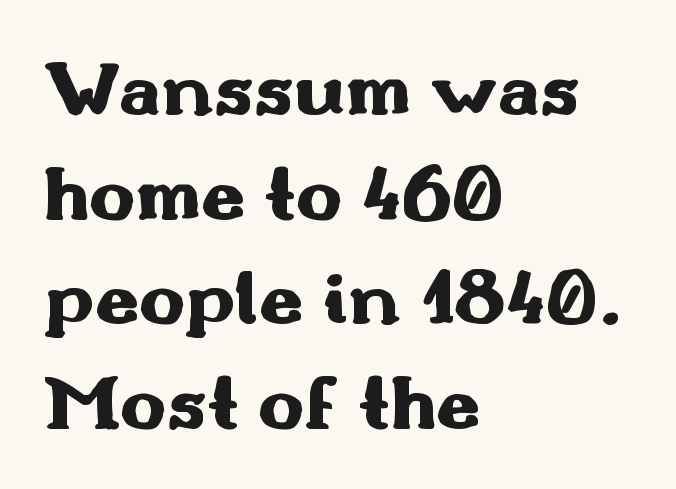
Q: Is the text bold? A: Yes.
Q: Is the text italic (slanted)? A: No, it is upright.
Q: Is the typeface a serif or a sans-serif typeface? A: Sans-serif.
Q: Is the text underlined? A: No.
Q: How is the paragraph aligned? A: Left-aligned.
Q: Is the spacing between letters normal or unusually wide? A: Normal.
Q: Is the spacing between lines tight, normal or loose? A: Normal.
Q: Width (condensed, normal, or wide)? A: Wide.
Q: Stroke contrast? A: Medium.
Q: x-height? A: Small.
Q: Monospaced? A: No.
